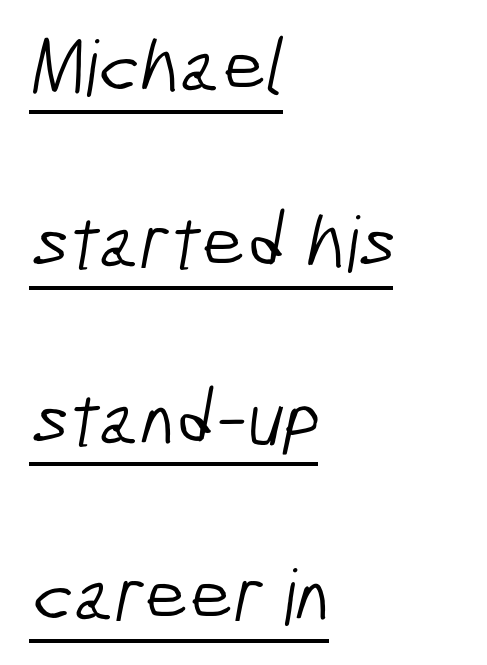
{"serif": "no", "bold": "no", "weight": "light", "width": "condensed", "stroke_contrast": "low", "x_height": "medium", "monospaced": "no", "underline": "yes", "align": "left", "line_spacing": "loose", "line_spacing_ratio": 2.29, "letter_spacing": "normal", "letter_spacing_em": 0.0, "glyph_px": 77}
